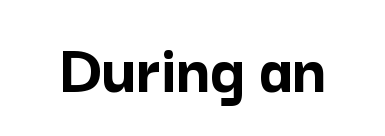
The image shows 71 px semibold sans-serif type, upright; set normal letter spacing, not underlined; low stroke contrast and a medium x-height.
